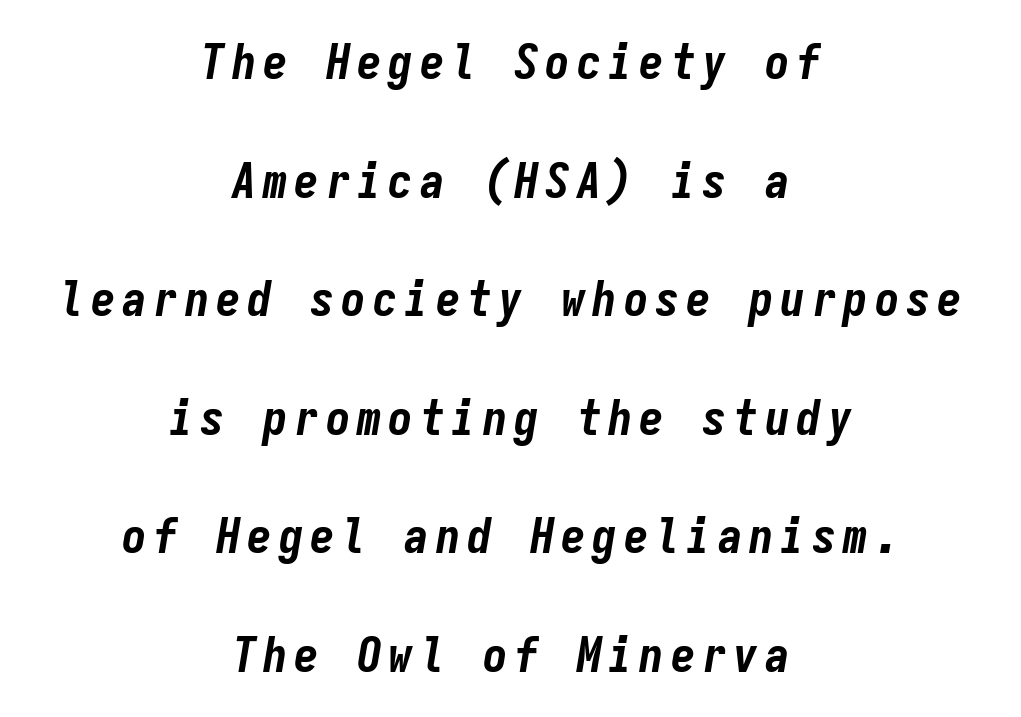
The image shows 49 px bold, condensed type, italic (leaning right), monospaced; set centered, loose line spacing (2.42x), not underlined; low stroke contrast and a medium x-height.
